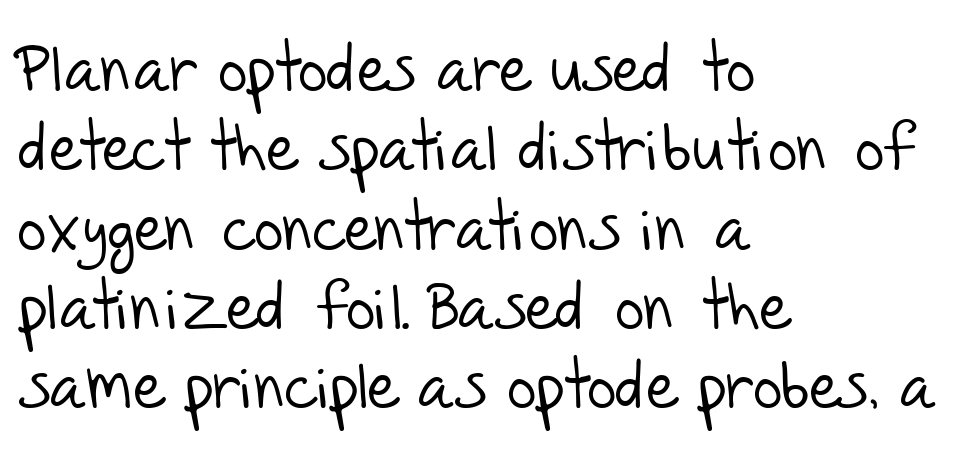
Q: Is the text bold? A: No.
Q: Is the typeface a serif or a sans-serif typeface? A: Sans-serif.
Q: Is the text underlined? A: No.
Q: How is the paragraph aligned? A: Left-aligned.
Q: Is the spacing between letters normal or unusually wide? A: Normal.
Q: Width (condensed, normal, or wide)? A: Normal.
Q: Stroke contrast? A: Low.
Q: x-height? A: Large.
Q: Monospaced? A: No.
